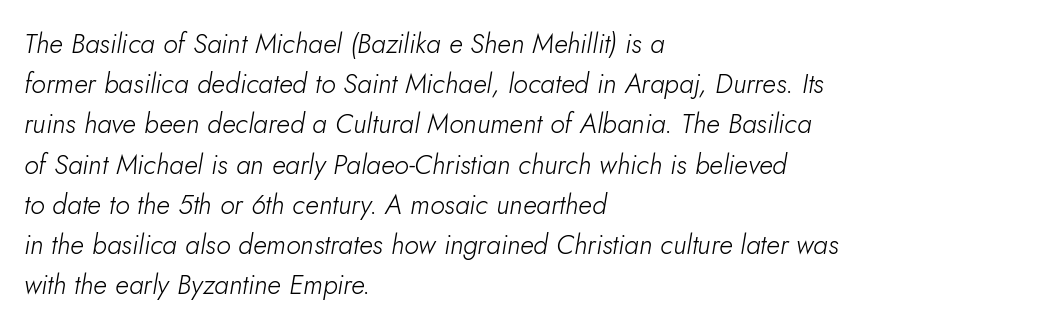
The image shows 27 px text type, italic (leaning right); set left-aligned, normal line spacing (1.49x), normal letter spacing, not underlined.
